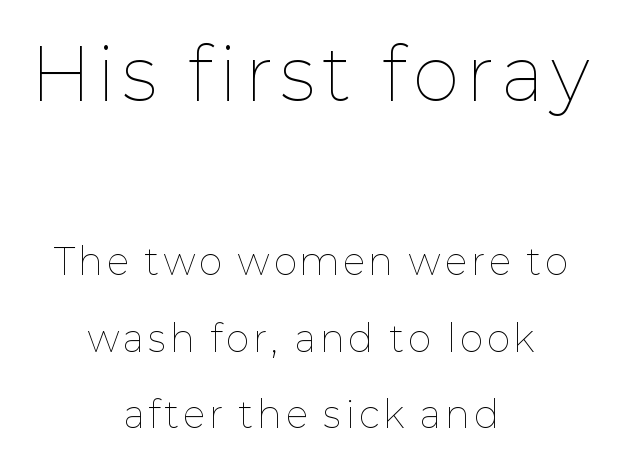
Typesetter's note — upper block bumped up in size, lower block left smaller. Do the characters align in a grid? No, the font is proportional. Unmarked baselines from the first word to the last. These glyphs show unthickened strokes, regular width or finer. The paragraph has two soft edges and a firm central axis. The specimen reads as upright at a glance.
